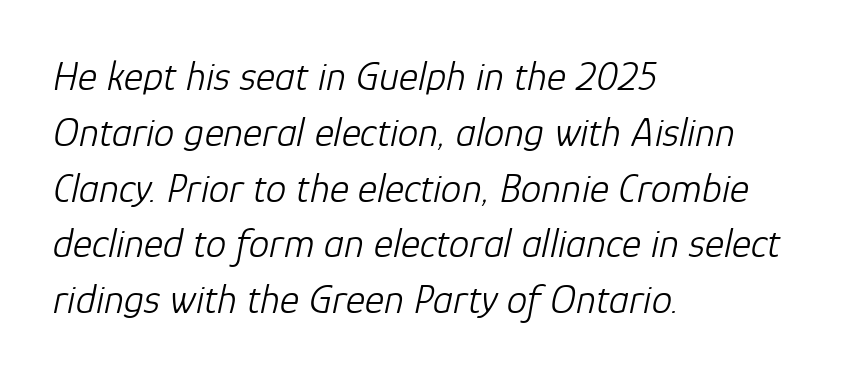
The ragged edge is on the right, which tells us the setting is flush left. What's the leading like? Ordinary, nothing unusual. Glance below the letters and you will spot only blank space. The lettering tilts uniformly, giving the passage an italic look.
